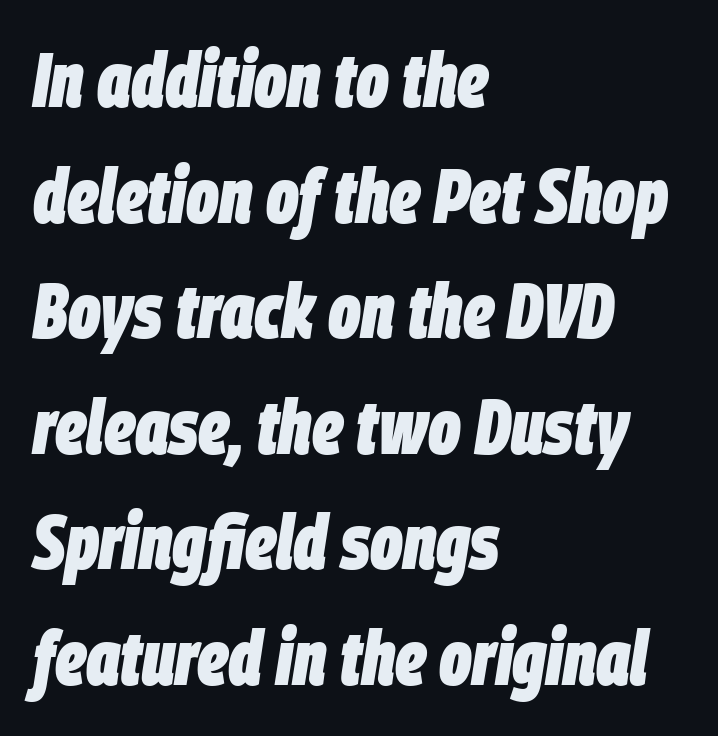
Q: Is the text bold? A: Yes.
Q: Is the text italic (slanted)? A: Yes, it leans right by about 9 degrees.
Q: Is the text underlined? A: No.
Q: How is the paragraph aligned? A: Left-aligned.
Q: Is the spacing between letters normal or unusually wide? A: Normal.
Q: Is the spacing between lines tight, normal or loose? A: Normal.
Q: Width (condensed, normal, or wide)? A: Condensed.
Q: Stroke contrast? A: Low.
Q: x-height? A: Large.
Q: Monospaced? A: No.
